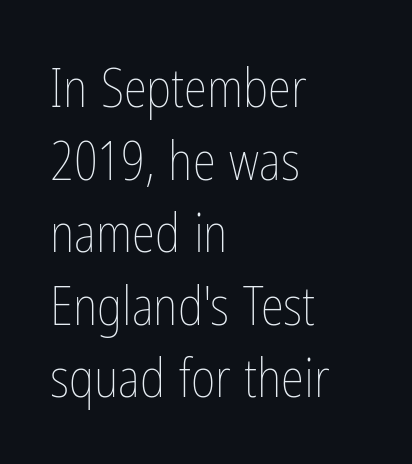
Q: Is the text bold? A: No.
Q: Is the text italic (slanted)? A: No, it is upright.
Q: Is the text underlined? A: No.
Q: How is the paragraph aligned? A: Left-aligned.
Q: Is the spacing between letters normal or unusually wide? A: Normal.
Q: Is the spacing between lines tight, normal or loose? A: Normal.
Q: Width (condensed, normal, or wide)? A: Condensed.
Q: Stroke contrast? A: Low.
Q: x-height? A: Medium.
Q: Monospaced? A: No.
